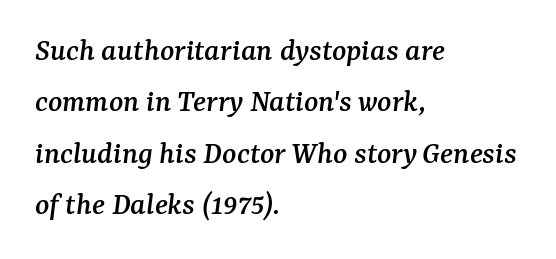
{"serif": "yes", "italic": "yes", "lean": "right", "slant_degrees": 7, "width": "normal", "stroke_contrast": "medium", "x_height": "medium", "monospaced": "no", "underline": "no", "align": "left", "line_spacing": "normal", "line_spacing_ratio": 1.56, "letter_spacing": "normal", "letter_spacing_em": 0.0, "glyph_px": 33}
